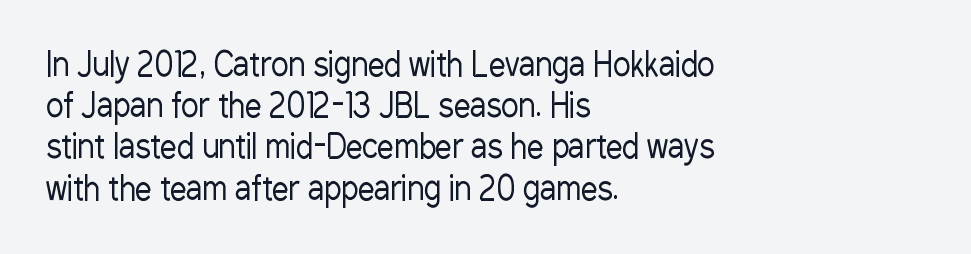
Q: Is the text bold? A: No.
Q: Is the text italic (slanted)? A: No, it is upright.
Q: Is the typeface a serif or a sans-serif typeface? A: Sans-serif.
Q: Is the text underlined? A: No.
Q: How is the paragraph aligned? A: Left-aligned.
Q: Is the spacing between letters normal or unusually wide? A: Normal.
Q: Is the spacing between lines tight, normal or loose? A: Normal.
Q: Width (condensed, normal, or wide)? A: Condensed.
Q: Stroke contrast? A: Low.
Q: x-height? A: Medium.
Q: Monospaced? A: No.
